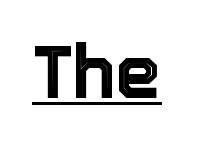
{"italic": "no", "width": "normal", "x_height": "medium", "monospaced": "no", "underline": "yes", "letter_spacing": "normal", "letter_spacing_em": 0.0, "glyph_px": 73}
